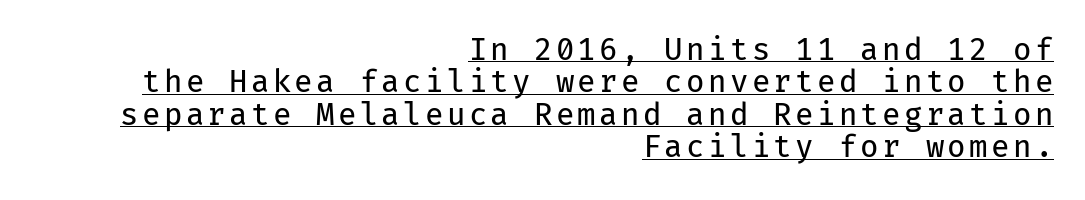
{"serif": "no", "italic": "no", "bold": "no", "weight": "regular", "width": "normal", "stroke_contrast": "low", "x_height": "medium", "monospaced": "yes", "underline": "yes", "align": "right", "line_spacing": "tight", "line_spacing_ratio": 1.08, "glyph_px": 30}
